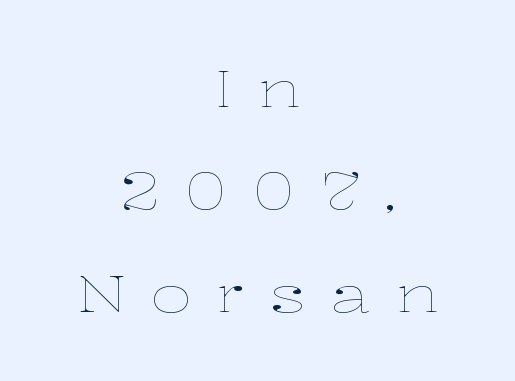
Q: Is the text bold? A: No.
Q: Is the text italic (slanted)? A: No, it is upright.
Q: Is the text underlined? A: No.
Q: How is the paragraph aligned? A: Centered.
Q: Is the spacing between letters normal or unusually wide? A: Unusually wide.
Q: Is the spacing between lines tight, normal or loose? A: Loose.
Q: Width (condensed, normal, or wide)? A: Wide.
Q: Stroke contrast? A: Low.
Q: x-height? A: Medium.
Q: Monospaced? A: No.
